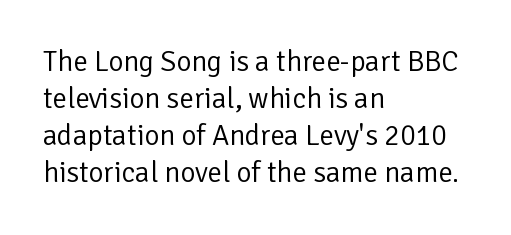
{"serif": "no", "italic": "no", "bold": "no", "weight": "regular", "width": "normal", "stroke_contrast": "low", "x_height": "medium", "monospaced": "no", "underline": "no", "align": "left", "line_spacing": "normal", "line_spacing_ratio": 1.28, "letter_spacing": "normal", "letter_spacing_em": 0.0, "glyph_px": 29}
